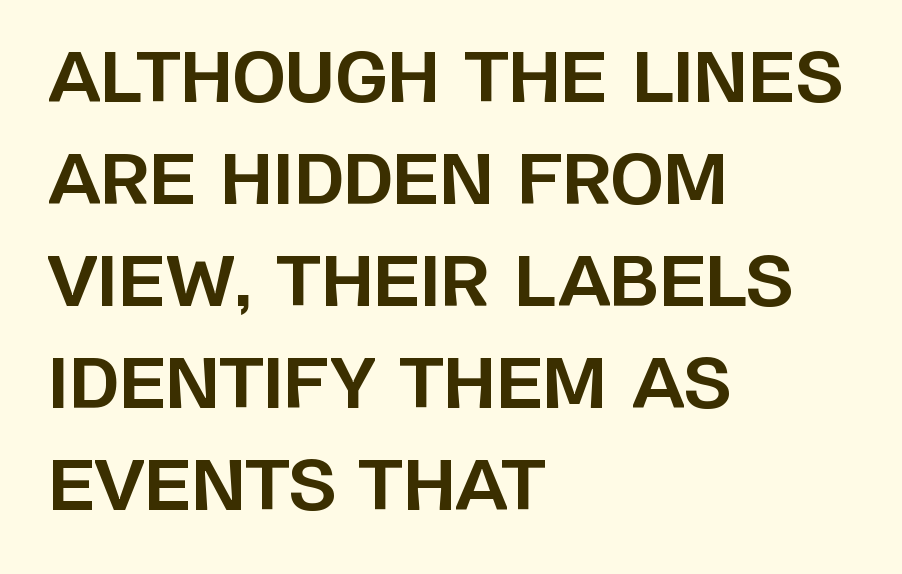
Q: Is the text bold? A: Yes.
Q: Is the text italic (slanted)? A: No, it is upright.
Q: Is the typeface a serif or a sans-serif typeface? A: Sans-serif.
Q: Is the text underlined? A: No.
Q: How is the paragraph aligned? A: Left-aligned.
Q: Is the spacing between letters normal or unusually wide? A: Normal.
Q: Is the spacing between lines tight, normal or loose? A: Normal.
Q: Width (condensed, normal, or wide)? A: Normal.
Q: Stroke contrast? A: Low.
Q: x-height? A: Large.
Q: Monospaced? A: No.
